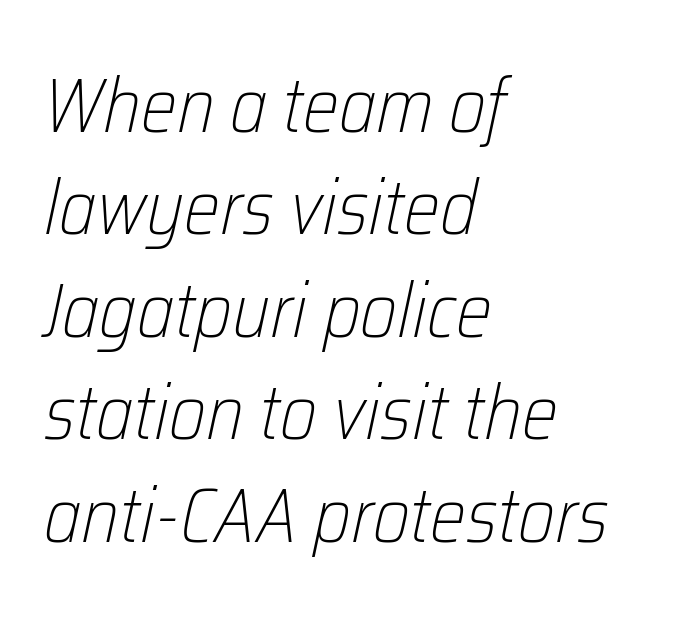
The image shows 77 px light, condensed type, italic (leaning right); set left-aligned, normal line spacing (1.33x), normal letter spacing, not underlined; low stroke contrast and a medium x-height.
